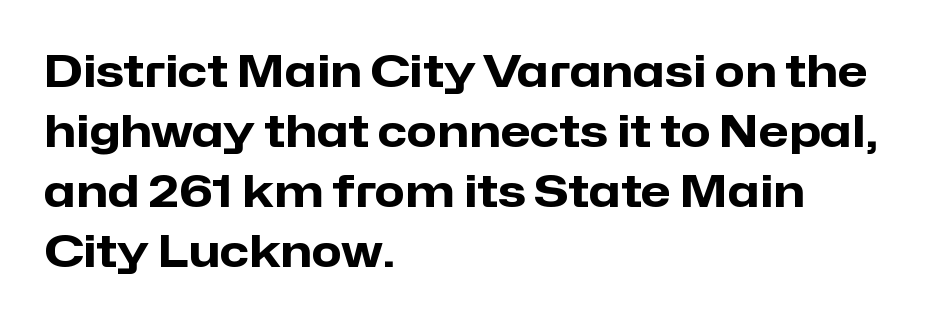
{"serif": "no", "italic": "no", "bold": "yes", "weight": "heavy", "width": "normal", "stroke_contrast": "low", "x_height": "medium", "monospaced": "no", "underline": "no", "align": "left", "line_spacing": "normal", "line_spacing_ratio": 1.36, "letter_spacing": "normal", "letter_spacing_em": 0.0, "glyph_px": 44}
